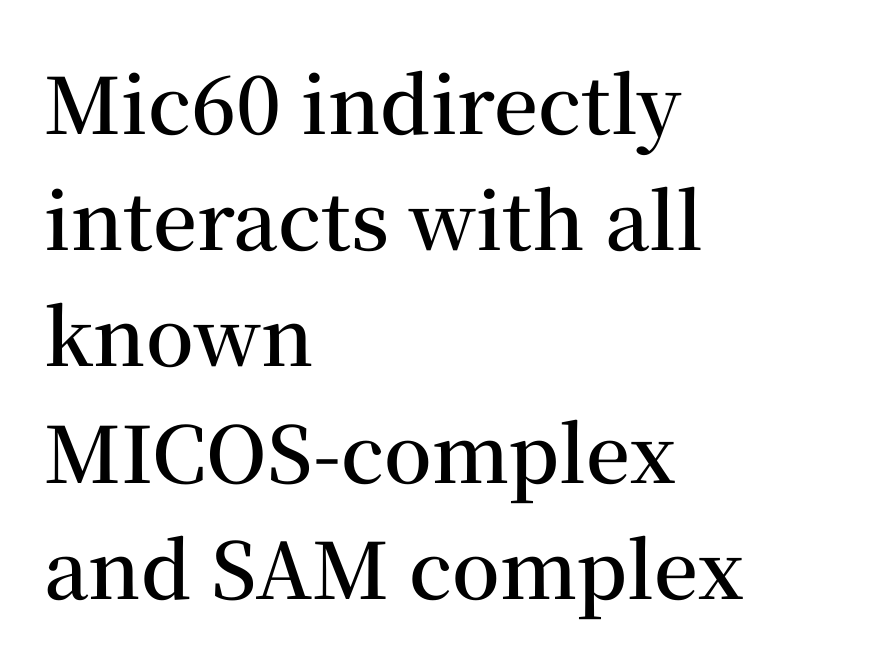
Q: Is the text bold? A: Semi-bold.
Q: Is the text italic (slanted)? A: No, it is upright.
Q: Is the typeface a serif or a sans-serif typeface? A: Serif.
Q: Is the text underlined? A: No.
Q: How is the paragraph aligned? A: Left-aligned.
Q: Is the spacing between letters normal or unusually wide? A: Normal.
Q: Is the spacing between lines tight, normal or loose? A: Normal.
Q: Width (condensed, normal, or wide)? A: Normal.
Q: Stroke contrast? A: Medium.
Q: x-height? A: Medium.
Q: Monospaced? A: No.
